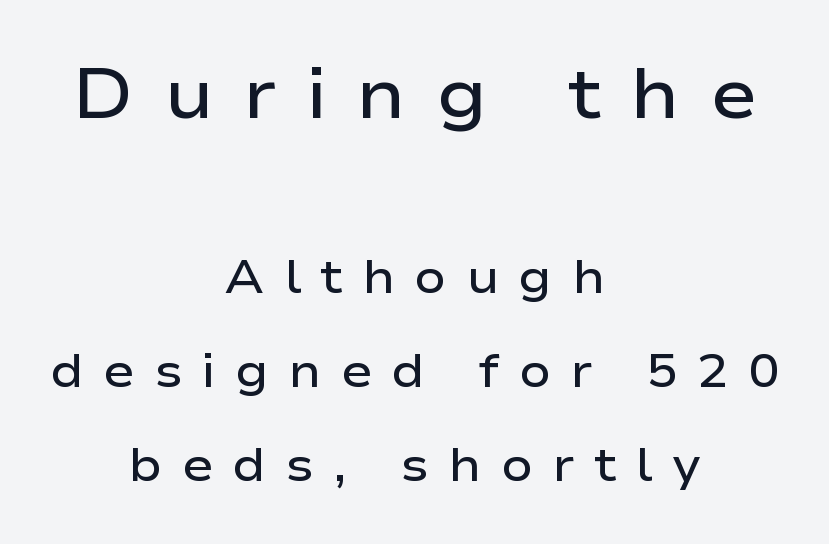
{"serif": "no", "italic": "no", "bold": "semi", "weight": "semibold", "width": "wide", "stroke_contrast": "low", "x_height": "medium", "monospaced": "no", "underline": "no", "align": "center", "line_spacing": "loose", "line_spacing_ratio": 2.0, "letter_spacing": "wide", "letter_spacing_em": 0.41, "larger_block": "first", "size_ratio": 1.51, "glyph_px": 71}
